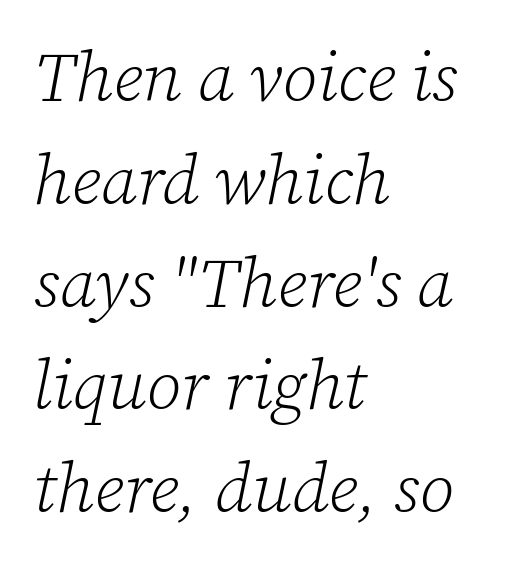
Has an underline been added? It has not. Stroke mass is kept to a normal reading level or below. Look at the bottom of the vertical strokes: they flare into serifs here. The vertical gap from one line to the next is medium. The type is set solid horizontally, with unmodified tracking. The compositor pushed each line to the left boundary.
